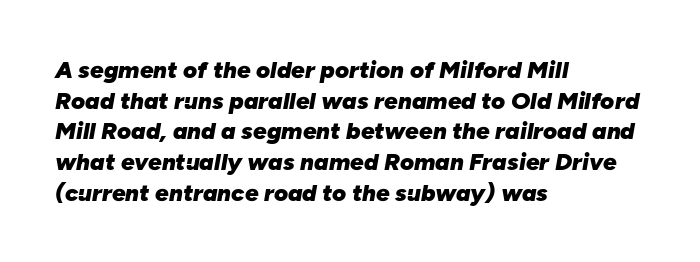
The image shows 24 px bold type, italic (leaning right); set left-aligned, normal line spacing (1.28x), normal letter spacing, not underlined.
